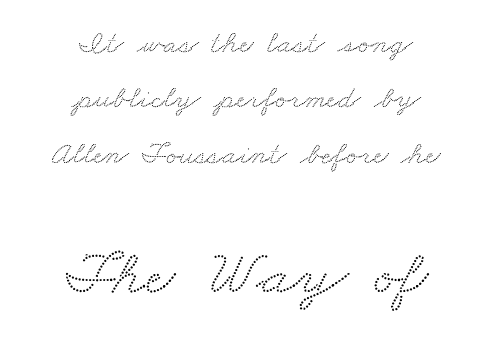
The image shows 65 px wide serif type; set centered, line spacing 1.73x, normal letter spacing, not underlined; the second (bottom) block is 2.03x larger; medium stroke contrast and a small x-height.
